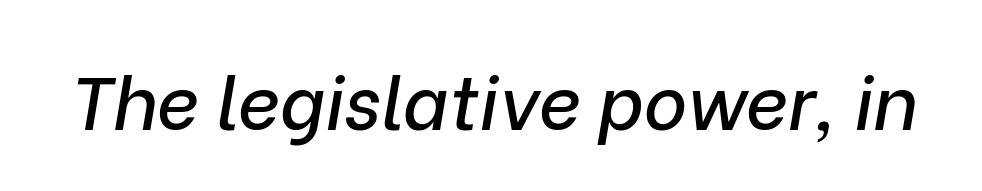
The image shows 74 px text type, italic (leaning right); set normal letter spacing, not underlined; low stroke contrast and a medium x-height.
